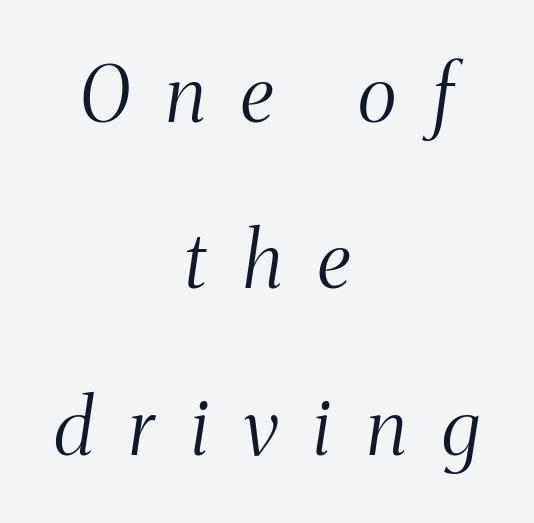
{"serif": "yes", "italic": "yes", "lean": "right", "slant_degrees": 8, "bold": "no", "weight": "light", "width": "condensed", "stroke_contrast": "medium", "x_height": "medium", "monospaced": "no", "underline": "no", "align": "center", "line_spacing": "loose", "line_spacing_ratio": 2.16, "letter_spacing": "wide", "letter_spacing_em": 0.47, "glyph_px": 77}
